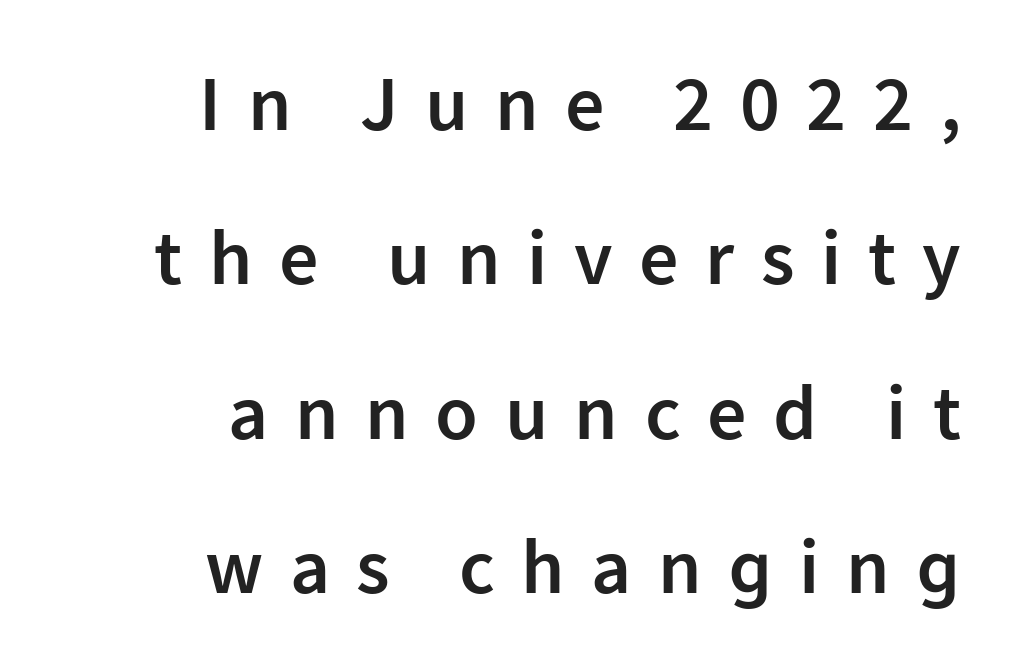
The strip under each line holds only bare page. Grotesque or geometric, the face here clearly has no serifs. A roman cut, with each character standing at attention. Is the type bold? Partly — it's a semibold, heavier than regular but not fully bold.
